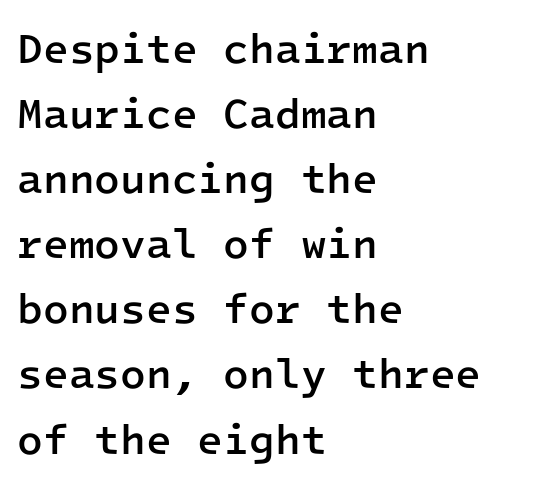
What weight is shown? A semibold, between regular and bold. When letters stand straight like this, we call the style roman or upright. The passage shown stacks its lines at a standard gap. You could count columns in this text — the font is strictly monospaced. How are the letters spaced? Ordinarily, with no added tracking. Teacher's note: observe the even left margin — that is flush-left alignment.
